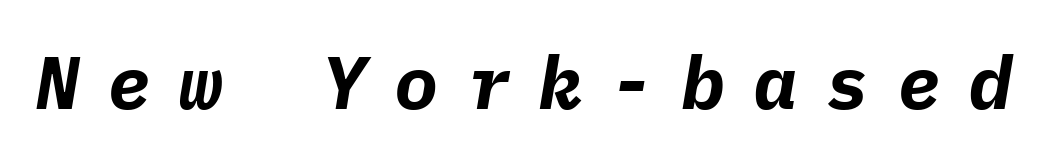
{"italic": "yes", "lean": "right", "slant_degrees": 9, "bold": "yes", "weight": "bold", "width": "normal", "stroke_contrast": "low", "x_height": "medium", "monospaced": "yes", "underline": "no", "letter_spacing": "wide", "letter_spacing_em": 0.37, "glyph_px": 74}
